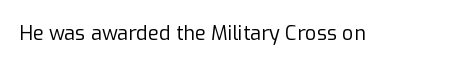
{"italic": "no", "bold": "no", "underline": "no", "letter_spacing": "normal", "letter_spacing_em": 0.0, "glyph_px": 20}
